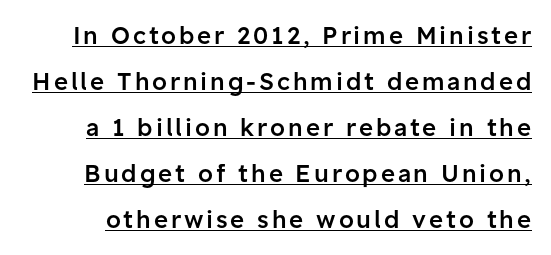
The font's upright variant was chosen for this text. Compared with undecorated copy, this sample adds a rule below the words. Every letter is mildly thick-stroked: semibold rather than bold. The vertical gap from one line to the next is large.
